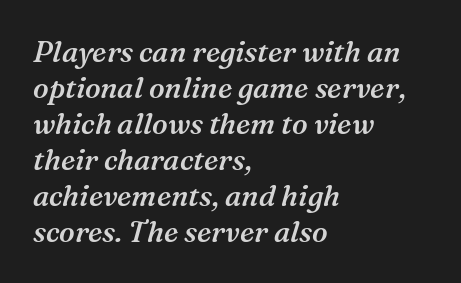
{"serif": "yes", "italic": "yes", "lean": "right", "slant_degrees": 16, "bold": "semi", "weight": "semibold", "width": "normal", "stroke_contrast": "medium", "x_height": "medium", "monospaced": "no", "underline": "no", "align": "left", "line_spacing_ratio": 1.24, "letter_spacing": "normal", "letter_spacing_em": 0.0, "glyph_px": 29}
